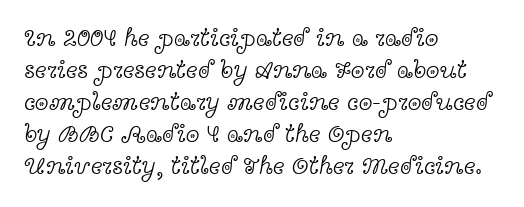
The image shows 25 px text type, upright; set left-aligned, normal line spacing (1.28x), normal letter spacing, not underlined.
